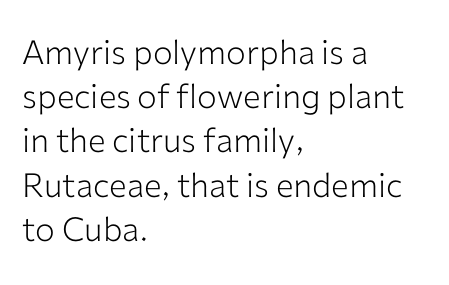
{"serif": "no", "italic": "no", "bold": "no", "weight": "light", "width": "normal", "stroke_contrast": "low", "x_height": "medium", "monospaced": "no", "underline": "no", "align": "left", "line_spacing": "normal", "line_spacing_ratio": 1.34, "letter_spacing": "normal", "letter_spacing_em": 0.0, "glyph_px": 33}
